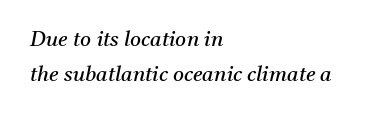
Designer's note — italics engaged. Regarding leading, the lines here are spaced in the standard way. The lines in this sample share a left origin and differ only in where they stop. How are the letters spaced? Ordinarily, with no added tracking.
